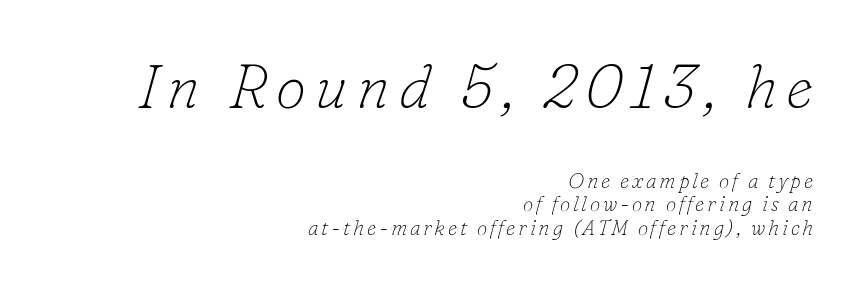
{"serif": "yes", "italic": "yes", "lean": "right", "slant_degrees": 16, "bold": "no", "weight": "thin", "width": "normal", "stroke_contrast": "low", "x_height": "small", "monospaced": "no", "underline": "no", "align": "right", "line_spacing": "tight", "line_spacing_ratio": 1.13, "larger_block": "first", "size_ratio": 2.95, "glyph_px": 62}
